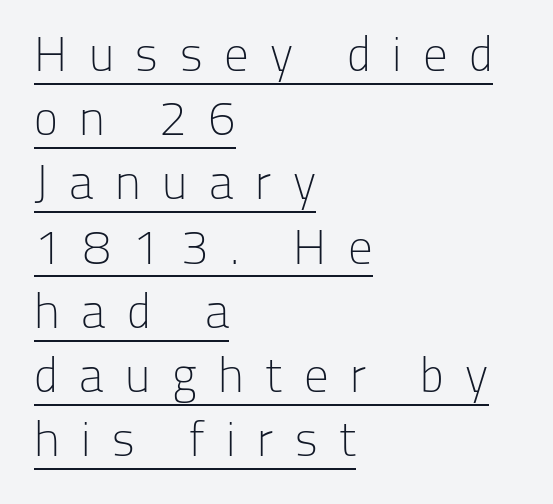
{"serif": "no", "italic": "no", "bold": "no", "weight": "light", "width": "normal", "stroke_contrast": "low", "x_height": "medium", "monospaced": "no", "underline": "yes", "align": "left", "line_spacing": "normal", "line_spacing_ratio": 1.31, "letter_spacing": "wide", "letter_spacing_em": 0.44, "glyph_px": 49}
